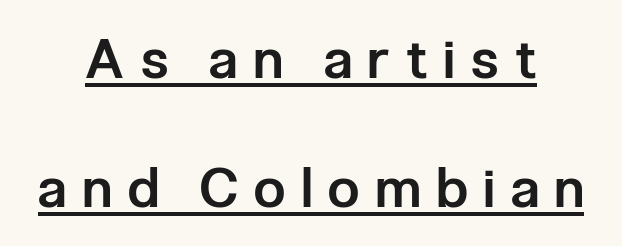
Q: Is the text bold? A: Semi-bold.
Q: Is the text italic (slanted)? A: No, it is upright.
Q: Is the typeface a serif or a sans-serif typeface? A: Sans-serif.
Q: Is the text underlined? A: Yes.
Q: How is the paragraph aligned? A: Centered.
Q: Is the spacing between letters normal or unusually wide? A: Unusually wide.
Q: Is the spacing between lines tight, normal or loose? A: Loose.
Q: Width (condensed, normal, or wide)? A: Condensed.
Q: Stroke contrast? A: Low.
Q: x-height? A: Medium.
Q: Monospaced? A: No.
